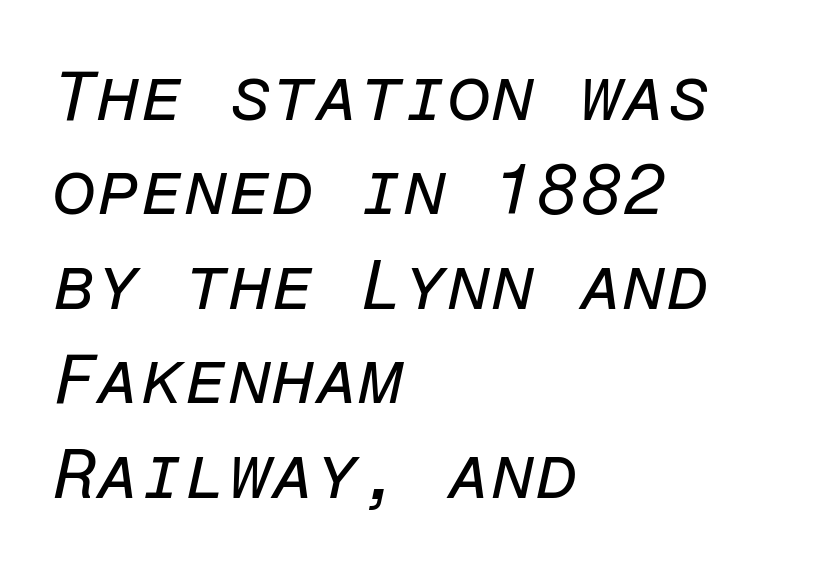
Q: Is the text bold? A: No.
Q: Is the text italic (slanted)? A: Yes, it leans right by about 12 degrees.
Q: Is the text underlined? A: No.
Q: How is the paragraph aligned? A: Left-aligned.
Q: Is the spacing between letters normal or unusually wide? A: Normal.
Q: Is the spacing between lines tight, normal or loose? A: Normal.
Q: Width (condensed, normal, or wide)? A: Normal.
Q: Stroke contrast? A: Low.
Q: x-height? A: Medium.
Q: Monospaced? A: Yes.
